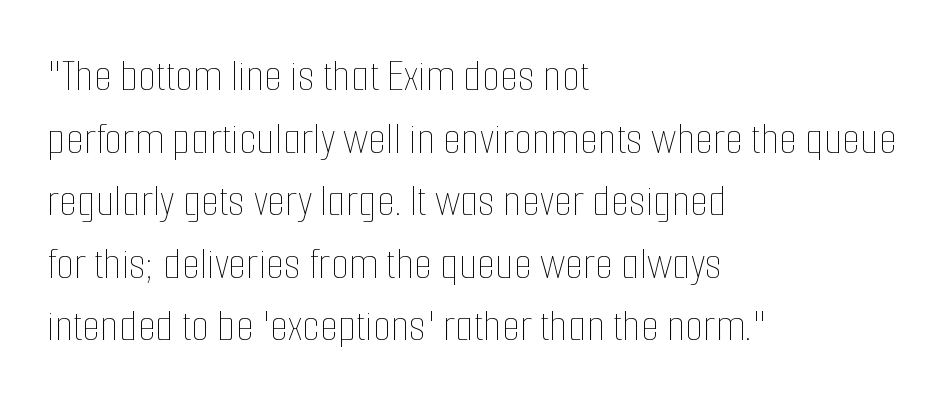
Q: Is the text bold? A: No.
Q: Is the text italic (slanted)? A: No, it is upright.
Q: Is the text underlined? A: No.
Q: How is the paragraph aligned? A: Left-aligned.
Q: Is the spacing between letters normal or unusually wide? A: Normal.
Q: Is the spacing between lines tight, normal or loose? A: Normal.
Q: Width (condensed, normal, or wide)? A: Condensed.
Q: Stroke contrast? A: Low.
Q: x-height? A: Medium.
Q: Monospaced? A: No.
